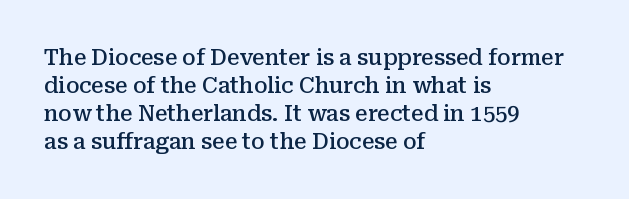
{"italic": "no", "bold": "semi", "underline": "no", "align": "left", "line_spacing": "normal", "line_spacing_ratio": 1.27, "letter_spacing": "normal", "letter_spacing_em": 0.0, "glyph_px": 22}
